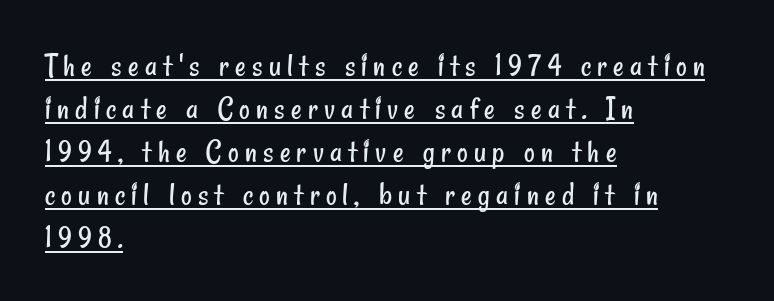
Here the designer chose a conventional face with non-uniform glyph widths. What kind of face is this? One without serifs — a sans. Notice how a bar underscores the lettering throughout. Short and long lines alike share a common starting point at left. No heavy texture on the line: the type isn't bold.
